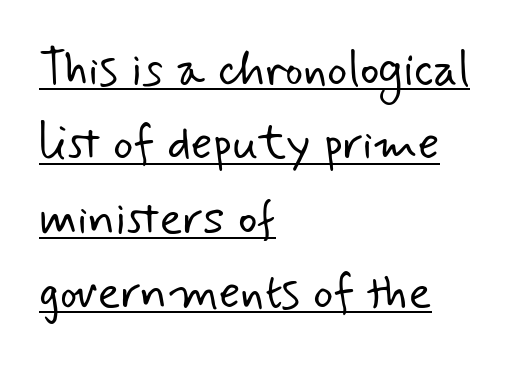
How would I describe the line gaps? Plain and ordinary. Spacing between characters is what you'd get straight out of the box. The font family rendered here belongs to the sans-serif group. Letters have the restrained weight of plain body copy at most. Think of a printed novel: that variable character pitch is what you see here.
